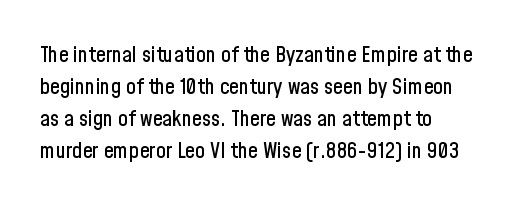
The image shows 22 px text type, upright; set normal line spacing (1.46x), normal letter spacing, not underlined.
